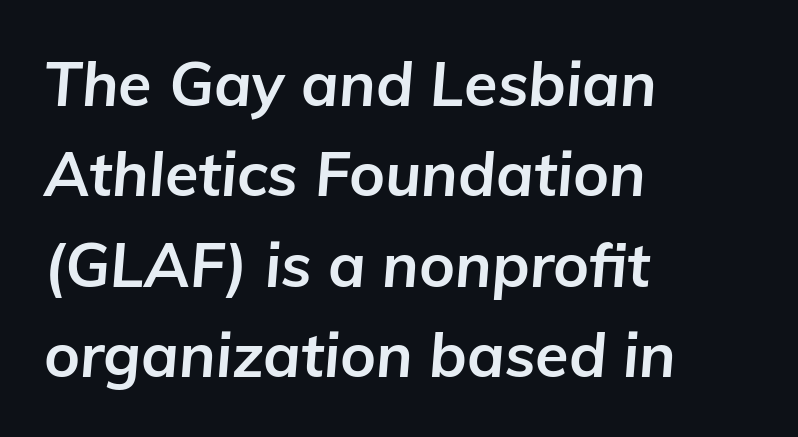
Q: Is the text bold? A: Yes.
Q: Is the text italic (slanted)? A: Yes, it leans right by about 5 degrees.
Q: Is the text underlined? A: No.
Q: How is the paragraph aligned? A: Left-aligned.
Q: Is the spacing between letters normal or unusually wide? A: Normal.
Q: Is the spacing between lines tight, normal or loose? A: Normal.
Q: Width (condensed, normal, or wide)? A: Normal.
Q: Stroke contrast? A: Low.
Q: x-height? A: Medium.
Q: Monospaced? A: No.
